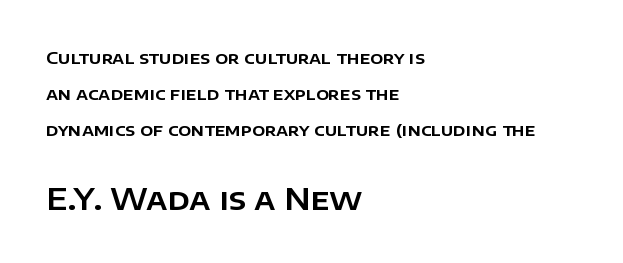
Q: Is the text italic (slanted)? A: No, it is upright.
Q: Is the typeface a serif or a sans-serif typeface? A: Sans-serif.
Q: Is the text underlined? A: No.
Q: How is the paragraph aligned? A: Left-aligned.
Q: Is the spacing between letters normal or unusually wide? A: Normal.
Q: Is the spacing between lines tight, normal or loose? A: Loose.
Q: Which block of text is set in a larger size, the first (top) or the second (bottom)? A: The second (bottom) one.
Q: Width (condensed, normal, or wide)? A: Normal.
Q: Stroke contrast? A: Low.
Q: x-height? A: Large.
Q: Monospaced? A: No.
